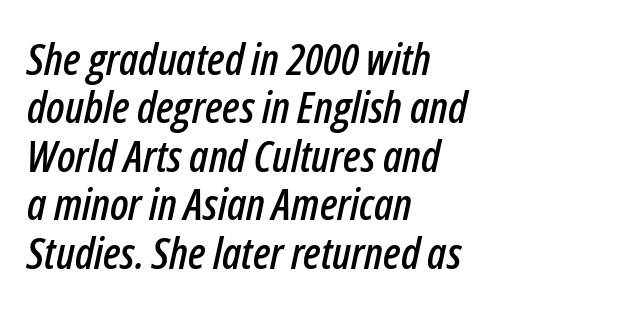
{"italic": "yes", "lean": "right", "slant_degrees": 12, "width": "condensed", "stroke_contrast": "low", "x_height": "medium", "monospaced": "no", "underline": "no", "align": "left", "line_spacing": "tight", "line_spacing_ratio": 1.1, "letter_spacing": "normal", "letter_spacing_em": 0.0, "glyph_px": 44}
